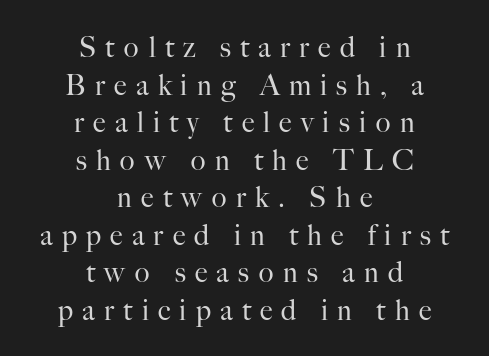
{"serif": "yes", "italic": "no", "bold": "no", "weight": "regular", "width": "normal", "stroke_contrast": "high", "x_height": "small", "monospaced": "no", "underline": "no", "align": "center", "line_spacing": "normal", "line_spacing_ratio": 1.34, "letter_spacing": "wide", "letter_spacing_em": 0.33, "glyph_px": 28}
